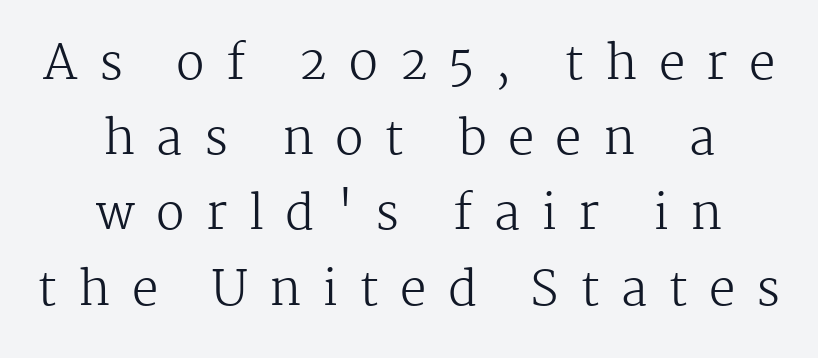
Q: Is the text bold? A: No.
Q: Is the text italic (slanted)? A: No, it is upright.
Q: Is the typeface a serif or a sans-serif typeface? A: Serif.
Q: Is the text underlined? A: No.
Q: How is the paragraph aligned? A: Centered.
Q: Is the spacing between letters normal or unusually wide? A: Unusually wide.
Q: Is the spacing between lines tight, normal or loose? A: Normal.
Q: Width (condensed, normal, or wide)? A: Normal.
Q: Stroke contrast? A: Medium.
Q: x-height? A: Medium.
Q: Monospaced? A: No.
